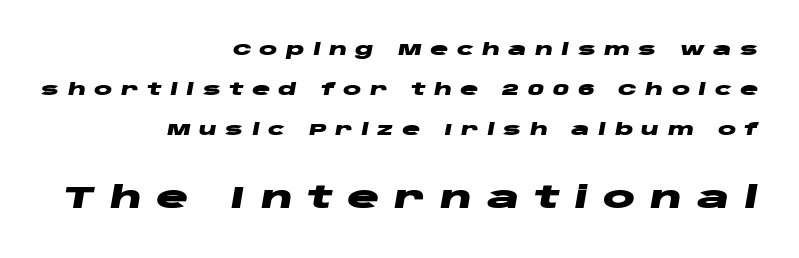
Q: Is the text bold? A: Yes.
Q: Is the text italic (slanted)? A: Yes, it leans right by about 10 degrees.
Q: Is the text underlined? A: No.
Q: How is the paragraph aligned? A: Right-aligned.
Q: Is the spacing between letters normal or unusually wide? A: Unusually wide.
Q: Is the spacing between lines tight, normal or loose? A: Loose.
Q: Which block of text is set in a larger size, the first (top) or the second (bottom)? A: The second (bottom) one.
Q: Width (condensed, normal, or wide)? A: Wide.
Q: Stroke contrast? A: Low.
Q: x-height? A: Large.
Q: Monospaced? A: No.
